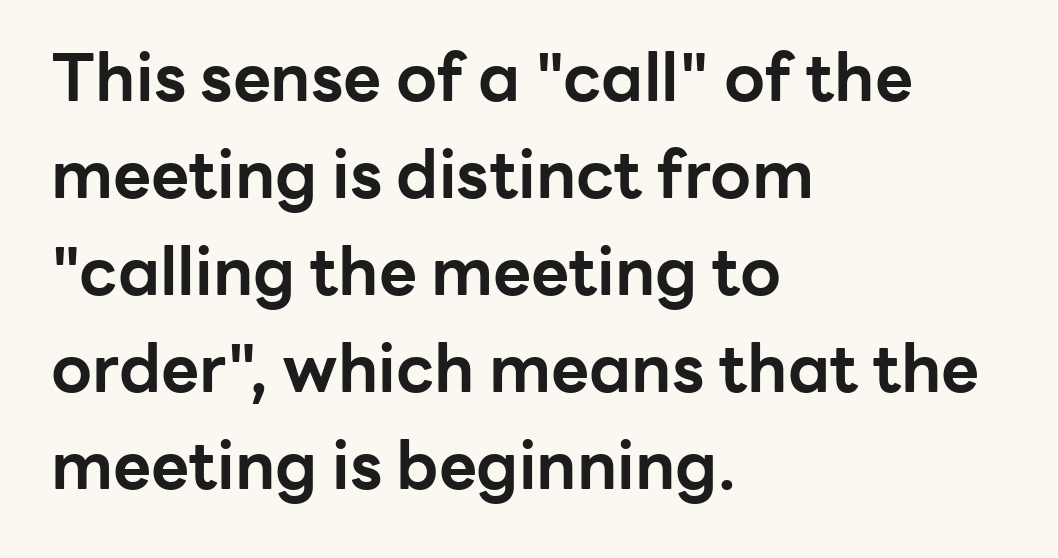
Q: Is the text bold? A: Yes.
Q: Is the text italic (slanted)? A: No, it is upright.
Q: Is the typeface a serif or a sans-serif typeface? A: Sans-serif.
Q: Is the text underlined? A: No.
Q: How is the paragraph aligned? A: Left-aligned.
Q: Is the spacing between letters normal or unusually wide? A: Normal.
Q: Is the spacing between lines tight, normal or loose? A: Normal.
Q: Width (condensed, normal, or wide)? A: Normal.
Q: Stroke contrast? A: Low.
Q: x-height? A: Medium.
Q: Monospaced? A: No.
